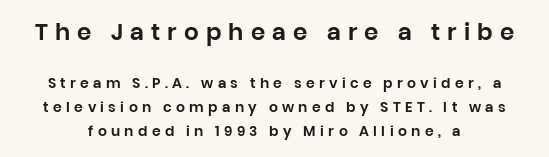
You could only call the tracking loose — the letters float apart. The earlier block is typeset at a bigger size than the later block. Bare-footed words on every line. The typography opts for an upright posture over an oblique one. Is there much room between lines? A standard amount, neither cramped nor airy.
